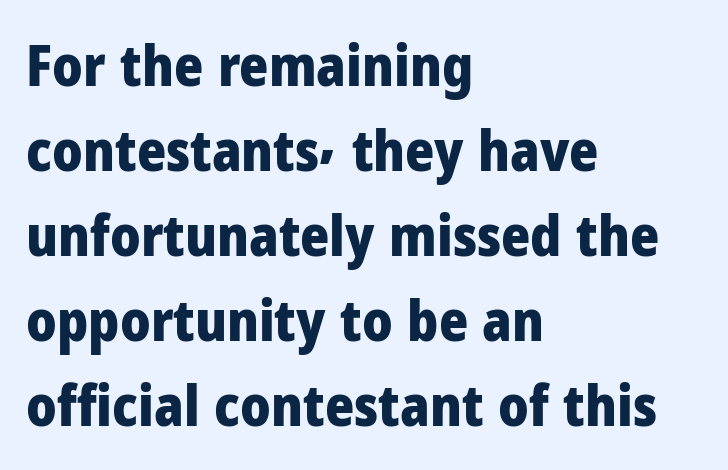
The rendering keeps characters at their native spacing. Spacing verdict: proportional, widths tailored to each character. The type family on display is of the sans-serif kind. A student would call this left alignment; a typographer would say flush left, rag right. Quick note: underline off. Compared with an ordinary text face, these strokes are far heavier — a full bold.
